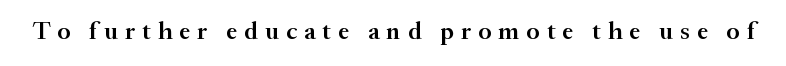
Q: Is the text bold? A: Semi-bold.
Q: Is the text italic (slanted)? A: No, it is upright.
Q: Is the text underlined? A: No.
Q: Is the spacing between letters normal or unusually wide? A: Unusually wide.
